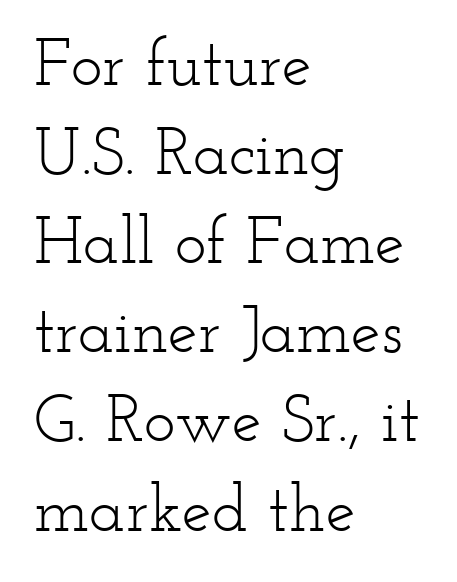
The image shows 67 px light, wide serif type, upright; set left-aligned, normal line spacing (1.33x), normal letter spacing, not underlined; low stroke contrast and a small x-height.
